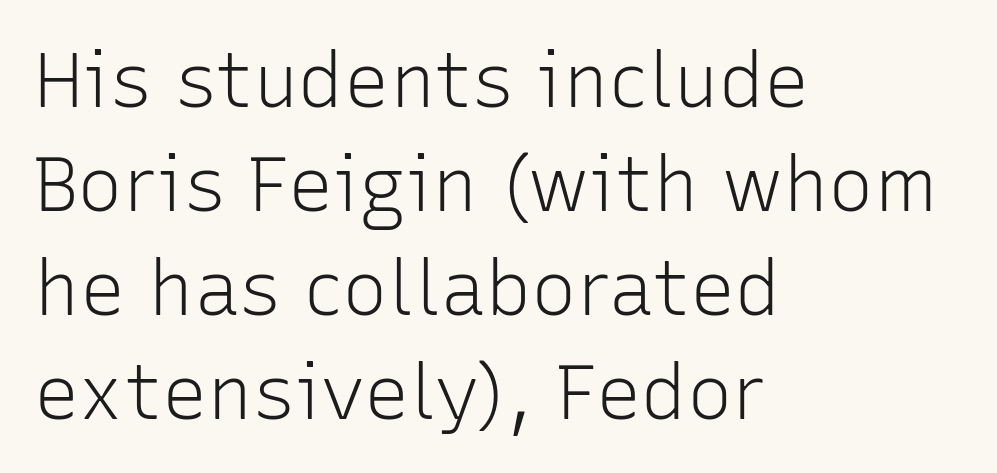
Q: Is the text bold? A: No.
Q: Is the text italic (slanted)? A: No, it is upright.
Q: Is the typeface a serif or a sans-serif typeface? A: Sans-serif.
Q: Is the text underlined? A: No.
Q: How is the paragraph aligned? A: Left-aligned.
Q: Is the spacing between letters normal or unusually wide? A: Normal.
Q: Is the spacing between lines tight, normal or loose? A: Normal.
Q: Width (condensed, normal, or wide)? A: Normal.
Q: Stroke contrast? A: Low.
Q: x-height? A: Medium.
Q: Monospaced? A: No.
